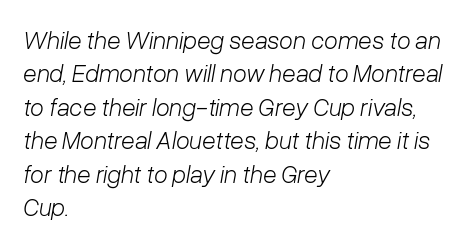
Short note: letters normally spaced. Regular leading. The paragraph has a hard left edge and a soft right edge. The passage shown is not bold in any degree. The text carries the slant typical of an italic or oblique font. The glyphs are unaccompanied by any horizontal stroke below them.
